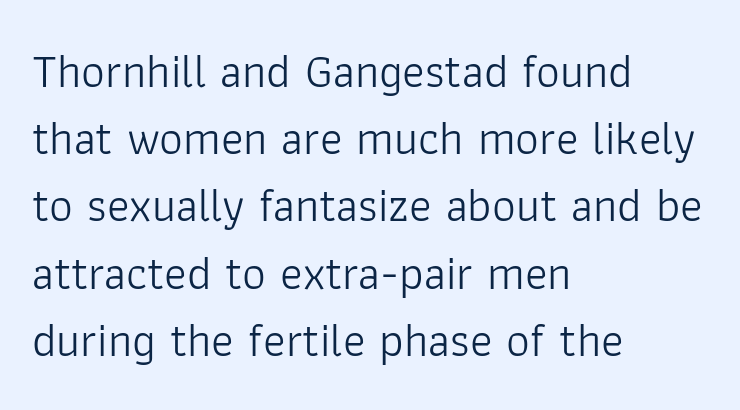
The characters are drawn with everyday or finer stroke widths. The rendering keeps characters at their native spacing. Horizontal bands of white between lines are of average thickness. Is this a fixed-width face? No — the glyphs have proportional, varying widths. All the whitespace from short lines collects on the right.
